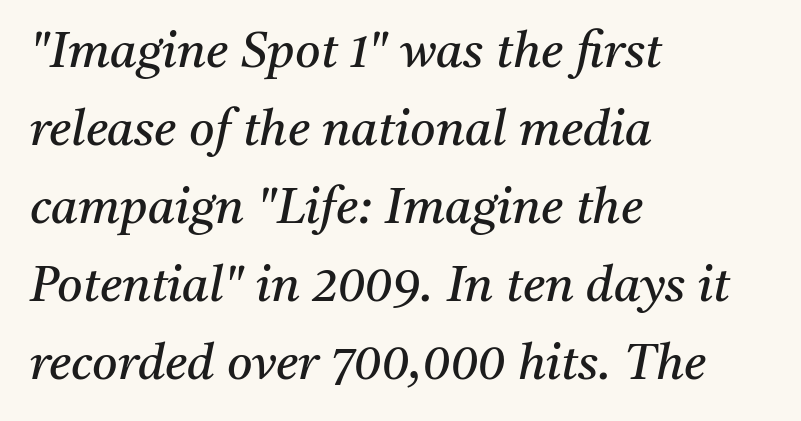
Look at the bottom of the vertical strokes: they flare into serifs here. You could call the tracking neutral — neither tight nor loose. A light-to-regular cut is what we see here. This rendering uses left alignment, leaving the right contour irregular. Check the space under the baseline: it is left empty.
